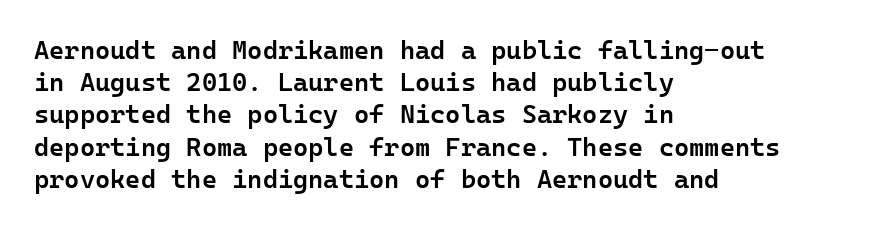
{"italic": "no", "bold": "semi", "underline": "no", "align": "left", "line_spacing_ratio": 1.24, "letter_spacing": "normal", "letter_spacing_em": 0.0, "glyph_px": 26}
